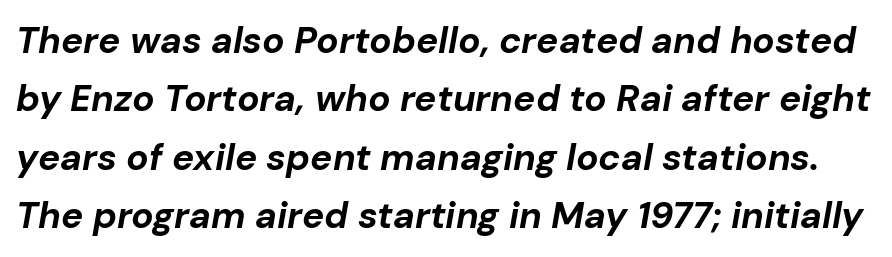
Q: Is the text bold? A: Yes.
Q: Is the text italic (slanted)? A: Yes, it leans right by about 10 degrees.
Q: Is the text underlined? A: No.
Q: Is the spacing between letters normal or unusually wide? A: Normal.
Q: Is the spacing between lines tight, normal or loose? A: Normal.
Q: Width (condensed, normal, or wide)? A: Normal.
Q: Stroke contrast? A: Low.
Q: x-height? A: Medium.
Q: Monospaced? A: No.
